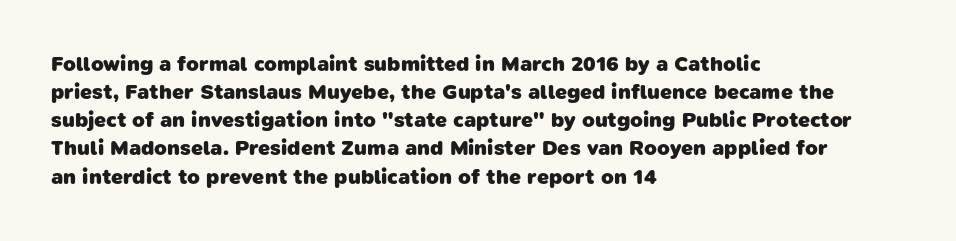
Q: Is the text bold? A: Yes.
Q: Is the text underlined? A: No.
Q: How is the paragraph aligned? A: Left-aligned.
Q: Is the spacing between letters normal or unusually wide? A: Normal.
Q: Is the spacing between lines tight, normal or loose? A: Normal.
